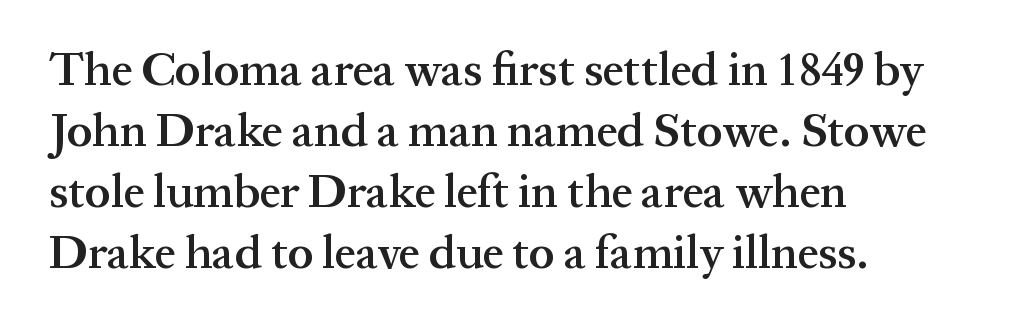
The image shows 47 px semibold serif type, upright; set left-aligned, normal line spacing (1.3x), normal letter spacing, not underlined; medium stroke contrast and a medium x-height.
